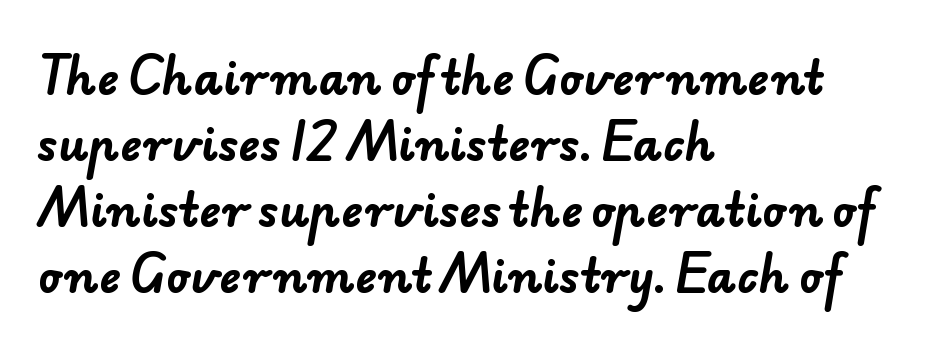
Q: Is the text bold? A: Yes.
Q: Is the typeface a serif or a sans-serif typeface? A: Sans-serif.
Q: Is the text underlined? A: No.
Q: How is the paragraph aligned? A: Left-aligned.
Q: Is the spacing between letters normal or unusually wide? A: Normal.
Q: Is the spacing between lines tight, normal or loose? A: Normal.
Q: Width (condensed, normal, or wide)? A: Normal.
Q: Stroke contrast? A: Low.
Q: x-height? A: Small.
Q: Monospaced? A: No.
